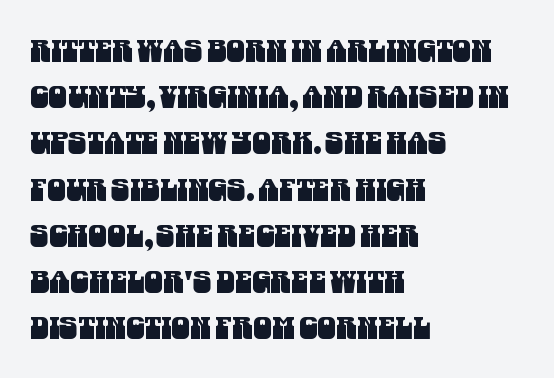
Think of a printed novel: that variable character pitch is what you see here. Lines of text with bare space underneath. The horizontal fit of the characters is conventional and even. The rag falls on the right side of this text block. Whoever set this chose a conventional vertical rhythm.
